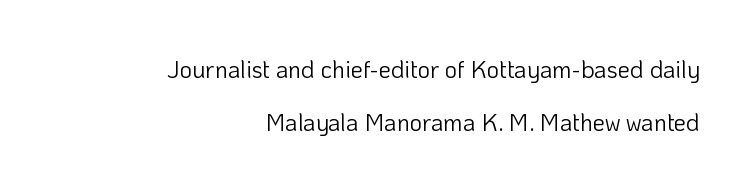
The image shows 24 px text type, upright; set right-aligned, loose line spacing (2.22x), normal letter spacing, not underlined.
